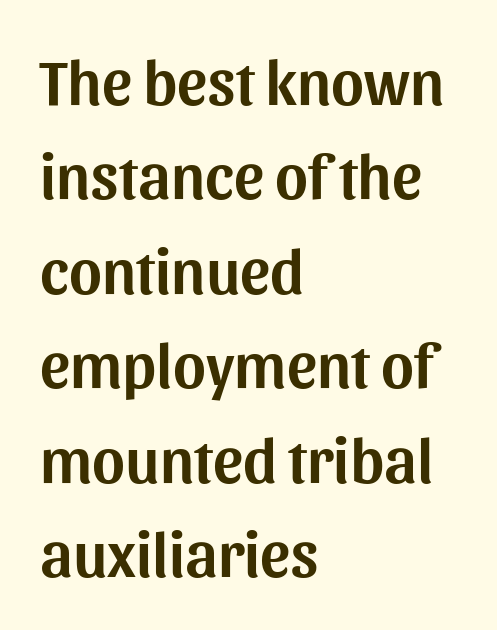
{"serif": "no", "italic": "no", "width": "normal", "stroke_contrast": "medium", "x_height": "medium", "monospaced": "no", "underline": "no", "align": "left", "line_spacing": "normal", "line_spacing_ratio": 1.5, "letter_spacing": "normal", "letter_spacing_em": 0.0, "glyph_px": 63}
